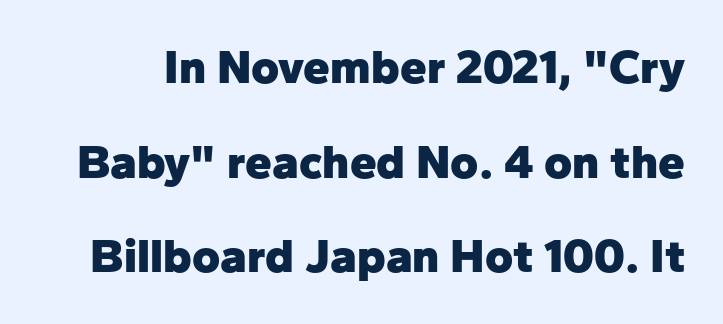
The image shows 48 px heavy sans-serif type, upright; set loose line spacing (1.97x), normal letter spacing, not underlined; low stroke contrast and a medium x-height.
